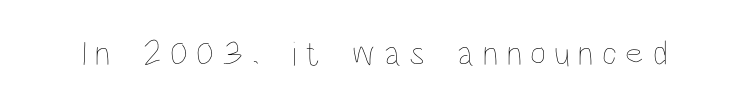
Q: Is the text bold? A: No.
Q: Is the text italic (slanted)? A: No, it is upright.
Q: Is the text underlined? A: No.
Q: Is the spacing between letters normal or unusually wide? A: Unusually wide.
Q: Width (condensed, normal, or wide)? A: Condensed.
Q: Stroke contrast? A: Low.
Q: x-height? A: Large.
Q: Monospaced? A: No.
